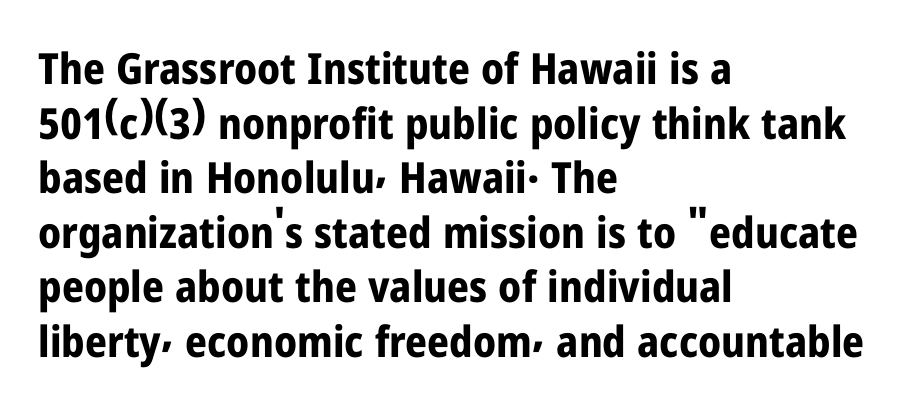
Q: Is the text bold? A: Yes.
Q: Is the text italic (slanted)? A: No, it is upright.
Q: Is the typeface a serif or a sans-serif typeface? A: Sans-serif.
Q: Is the text underlined? A: No.
Q: How is the paragraph aligned? A: Left-aligned.
Q: Is the spacing between letters normal or unusually wide? A: Normal.
Q: Is the spacing between lines tight, normal or loose? A: Normal.
Q: Width (condensed, normal, or wide)? A: Condensed.
Q: Stroke contrast? A: Low.
Q: x-height? A: Medium.
Q: Monospaced? A: No.
